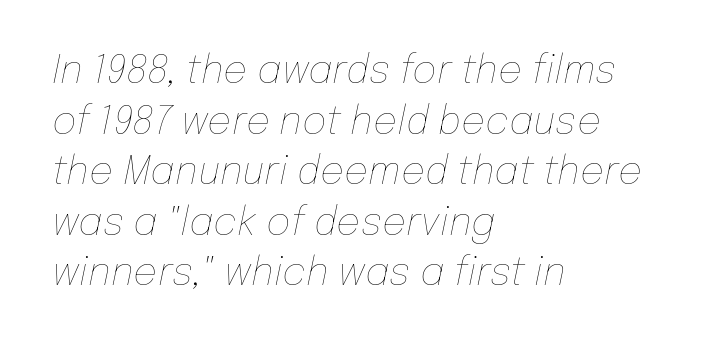
Q: Is the text bold? A: No.
Q: Is the text italic (slanted)? A: Yes, it leans right by about 12 degrees.
Q: Is the text underlined? A: No.
Q: How is the paragraph aligned? A: Left-aligned.
Q: Is the spacing between letters normal or unusually wide? A: Normal.
Q: Is the spacing between lines tight, normal or loose? A: Normal.
Q: Width (condensed, normal, or wide)? A: Normal.
Q: Stroke contrast? A: Low.
Q: x-height? A: Medium.
Q: Monospaced? A: No.
